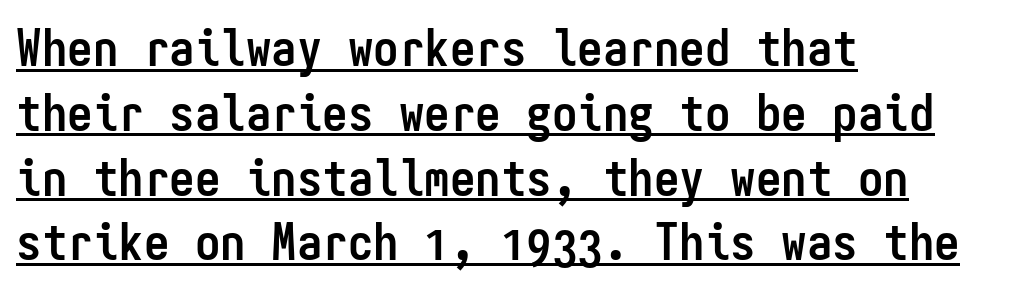
Each letter, wide or thin by design, is forced into the same width here. A roman cut, with each character standing at attention. This rendering uses left alignment, leaving the right contour irregular. Between one letter and the next there's only the usual sliver of space.
